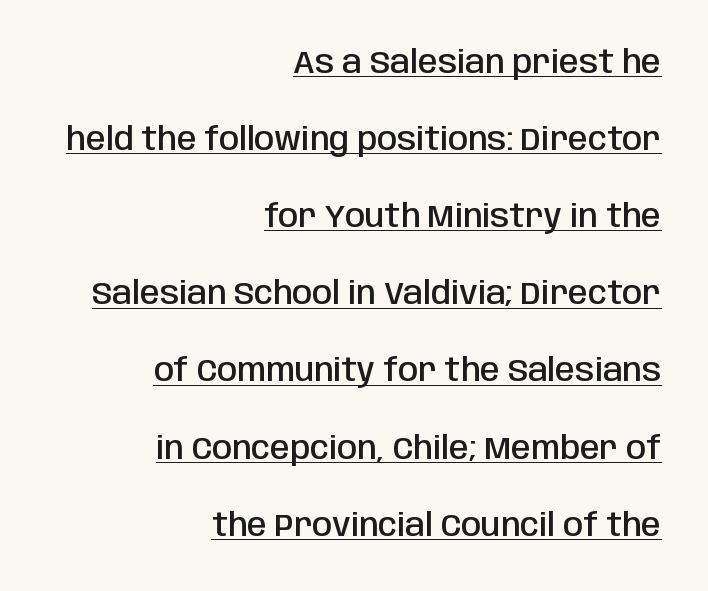
Q: Is the text bold? A: Semi-bold.
Q: Is the text italic (slanted)? A: No, it is upright.
Q: Is the typeface a serif or a sans-serif typeface? A: Sans-serif.
Q: Is the text underlined? A: Yes.
Q: How is the paragraph aligned? A: Right-aligned.
Q: Is the spacing between letters normal or unusually wide? A: Normal.
Q: Is the spacing between lines tight, normal or loose? A: Loose.
Q: Width (condensed, normal, or wide)? A: Condensed.
Q: Stroke contrast? A: Low.
Q: x-height? A: Large.
Q: Monospaced? A: No.
